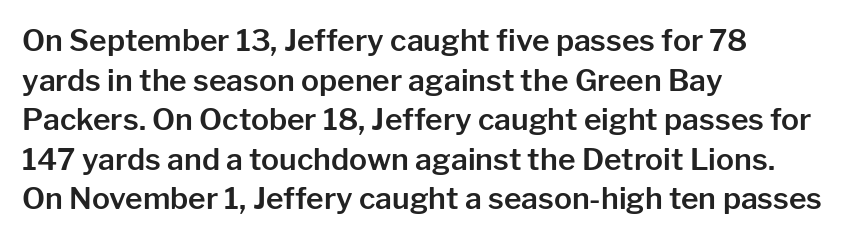
The face used here is proportionally spaced, like ordinary book or web type. A typesetter would mark this as roman, not italic. Grotesque or geometric, the face here clearly has no serifs. Inter-character spacing is left at the font's built-in metrics.
